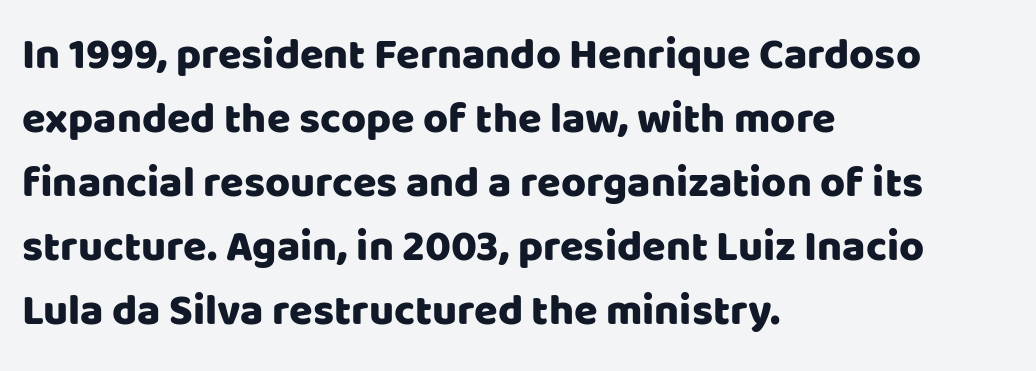
The image shows 43 px sans-serif type, upright; set left-aligned, normal line spacing (1.49x), normal letter spacing, not underlined; low stroke contrast and a large x-height.
